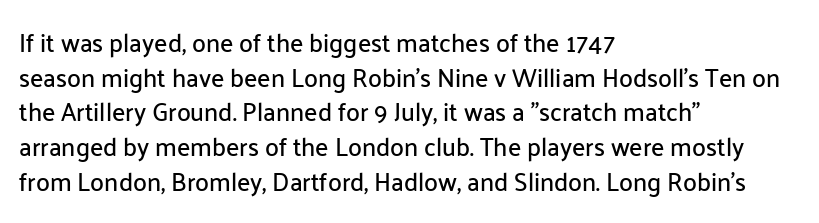
The image shows 25 px text type, upright; set left-aligned, normal line spacing (1.39x), normal letter spacing, not underlined.
